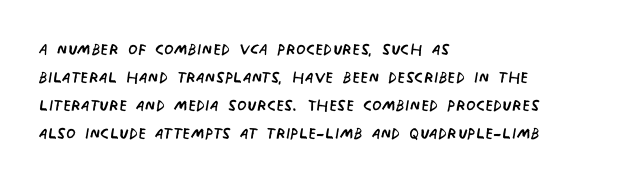
Q: Is the text bold? A: No.
Q: Is the text underlined? A: No.
Q: How is the paragraph aligned? A: Left-aligned.
Q: Is the spacing between letters normal or unusually wide? A: Normal.
Q: Is the spacing between lines tight, normal or loose? A: Normal.
